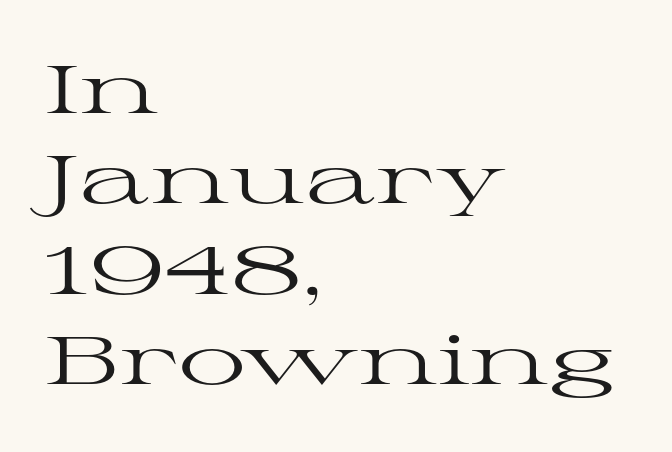
{"serif": "yes", "italic": "no", "bold": "no", "weight": "regular", "width": "wide", "stroke_contrast": "high", "x_height": "medium", "monospaced": "no", "underline": "no", "align": "left", "line_spacing": "normal", "line_spacing_ratio": 1.35, "letter_spacing": "normal", "letter_spacing_em": 0.0, "glyph_px": 67}
